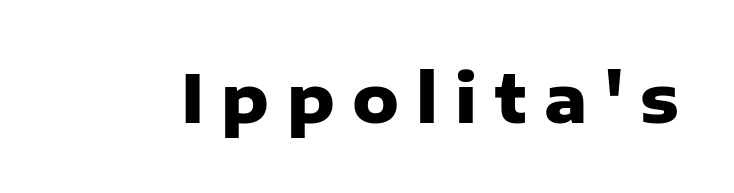
{"serif": "no", "italic": "no", "bold": "yes", "weight": "heavy", "width": "normal", "stroke_contrast": "low", "x_height": "medium", "monospaced": "no", "underline": "no", "letter_spacing": "wide", "letter_spacing_em": 0.26, "glyph_px": 66}
